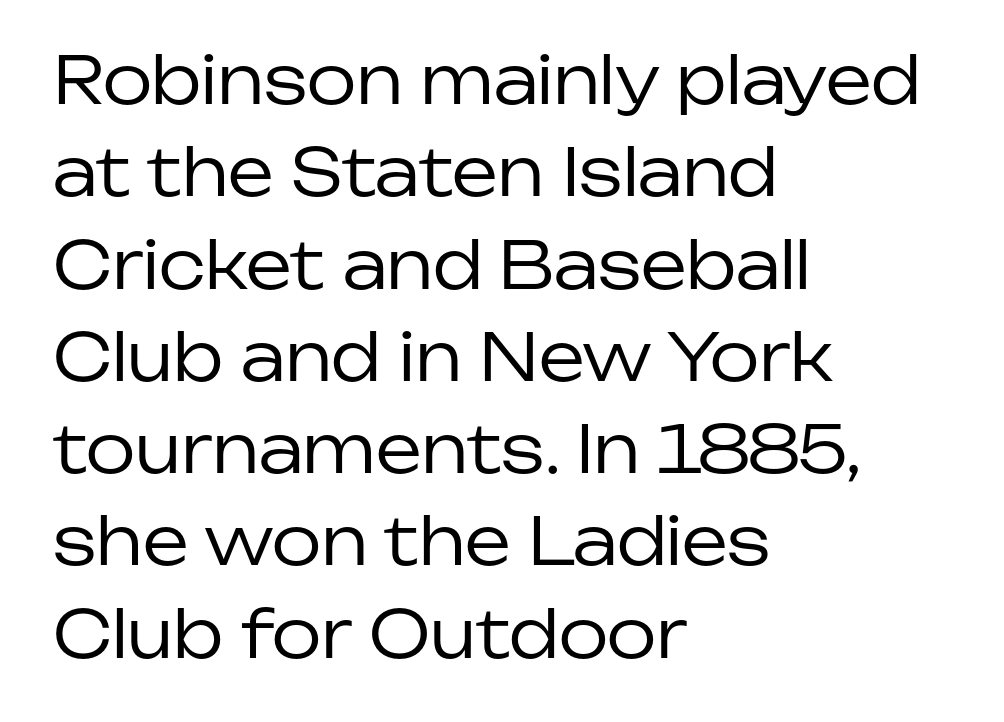
Proportional: the letters do not fall into vertical columns. Italic? Not at all — the glyphs are vertical. Compared with typical body copy, the letter spacing here is the same. Leading matches the norm, producing a regular column.
